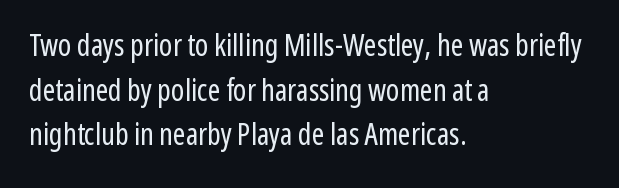
The ragged edge is on the right, which tells us the setting is flush left. The rendering uses natural spacing where letterforms have individual widths. Glance below the letters and you will spot only blank space. Does the type have serifs? No, each stem ends abruptly. Observe the ordinary spacing: letters are neighbours, not strangers. Heft: none added — not bold.
